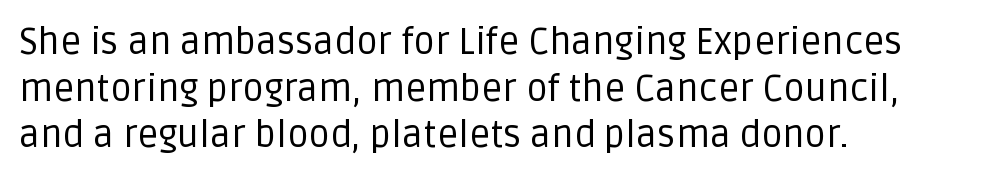
{"serif": "no", "italic": "no", "bold": "no", "weight": "regular", "width": "normal", "stroke_contrast": "low", "x_height": "large", "monospaced": "no", "underline": "no", "align": "left", "line_spacing": "normal", "line_spacing_ratio": 1.26, "letter_spacing": "normal", "letter_spacing_em": 0.0, "glyph_px": 37}
